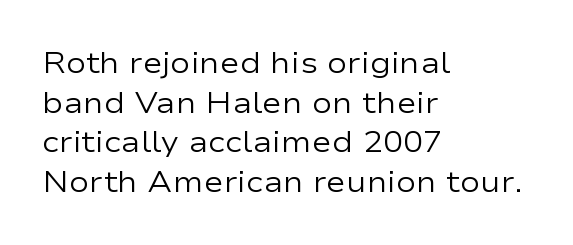
{"serif": "no", "italic": "no", "bold": "no", "weight": "regular", "width": "wide", "stroke_contrast": "low", "x_height": "medium", "monospaced": "no", "underline": "no", "align": "left", "line_spacing": "normal", "line_spacing_ratio": 1.32, "letter_spacing": "normal", "letter_spacing_em": 0.0, "glyph_px": 30}
